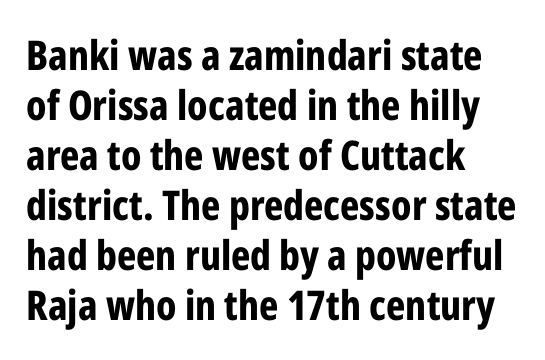
{"serif": "no", "italic": "no", "bold": "yes", "weight": "bold", "width": "condensed", "stroke_contrast": "low", "x_height": "medium", "monospaced": "no", "underline": "no", "align": "left", "line_spacing_ratio": 1.22, "letter_spacing": "normal", "letter_spacing_em": 0.0, "glyph_px": 41}
